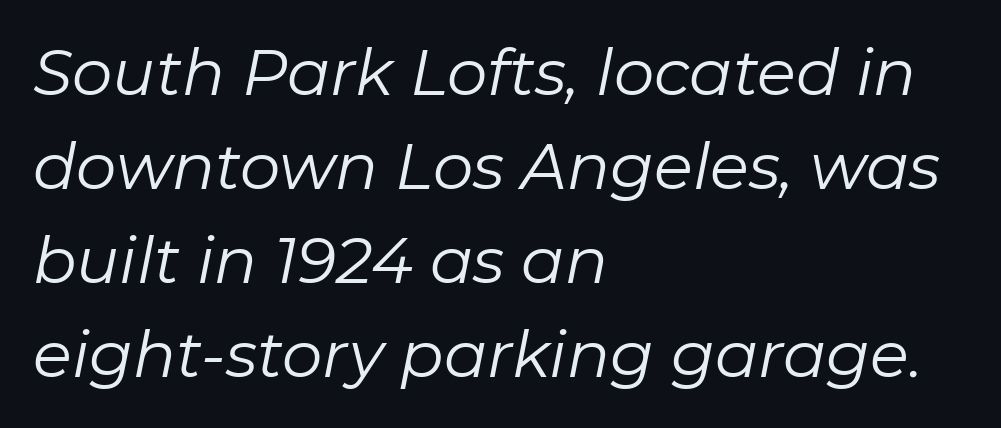
Q: Is the text bold? A: No.
Q: Is the text italic (slanted)? A: Yes, it leans right by about 11 degrees.
Q: Is the text underlined? A: No.
Q: How is the paragraph aligned? A: Left-aligned.
Q: Is the spacing between letters normal or unusually wide? A: Normal.
Q: Is the spacing between lines tight, normal or loose? A: Normal.
Q: Width (condensed, normal, or wide)? A: Normal.
Q: Stroke contrast? A: Low.
Q: x-height? A: Medium.
Q: Monospaced? A: No.
